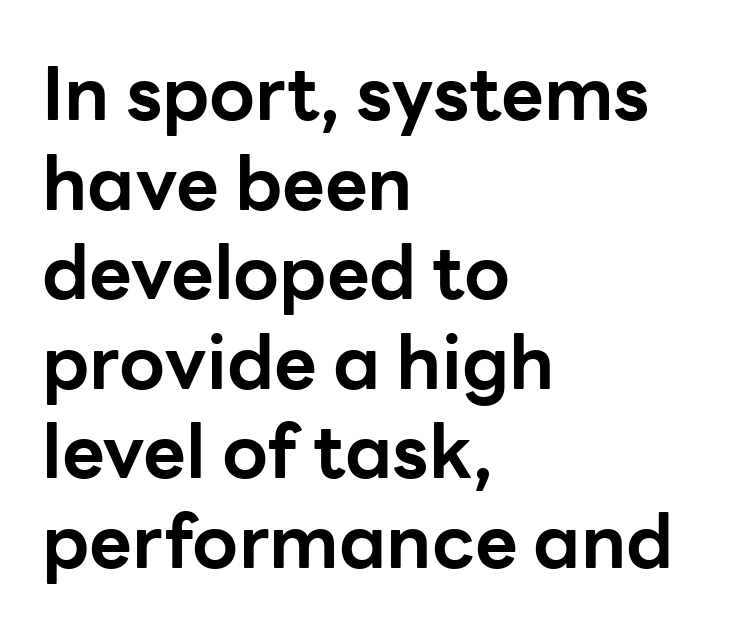
The image shows 74 px bold sans-serif type, upright; set left-aligned, line spacing 1.21x, normal letter spacing, not underlined; low stroke contrast and a medium x-height.
